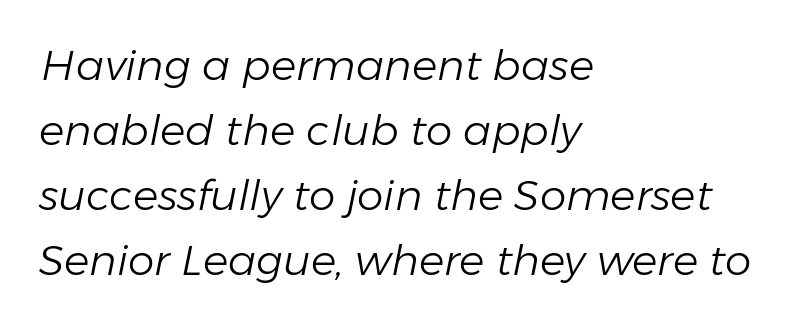
Q: Is the text bold? A: No.
Q: Is the text italic (slanted)? A: Yes, it leans right by about 11 degrees.
Q: Is the text underlined? A: No.
Q: How is the paragraph aligned? A: Left-aligned.
Q: Is the spacing between letters normal or unusually wide? A: Normal.
Q: Is the spacing between lines tight, normal or loose? A: Normal.
Q: Width (condensed, normal, or wide)? A: Normal.
Q: Stroke contrast? A: Low.
Q: x-height? A: Medium.
Q: Monospaced? A: No.
